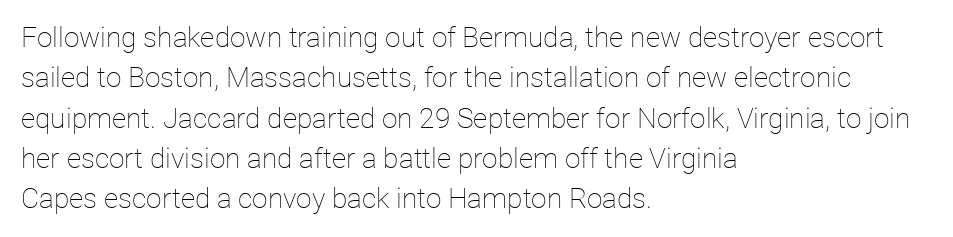
The image shows 28 px thin type, upright; set left-aligned, normal line spacing (1.44x), normal letter spacing, not underlined; low stroke contrast and a medium x-height.
